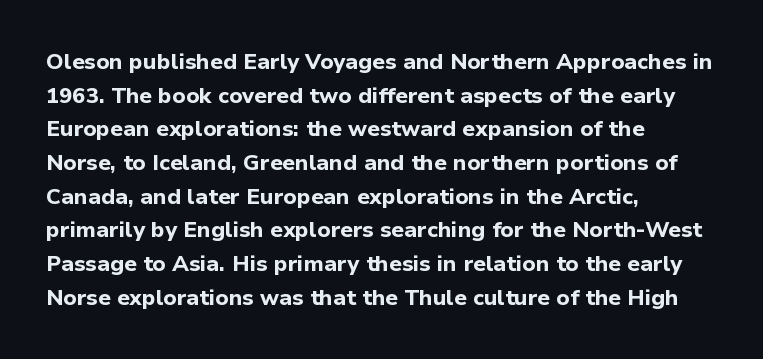
This sample is left-justified, so line endings fall wherever the words run out. Ascenders rise straight up at ninety degrees. Notice how descenders clear the ascenders below comfortably — that's standard leading. Is the type bold? Yes — the strokes are clearly thick and heavy.
